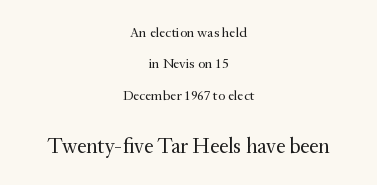
The passage shown has conventional tracking throughout. How would I describe the line gaps? Wide and relaxed. Bare-footed words on every line. Both edges are ragged and mirror each other, which tells us the setting is centered. Block two is the big one; block one sits smaller above it. This is not heavy type; no bold has been used.
